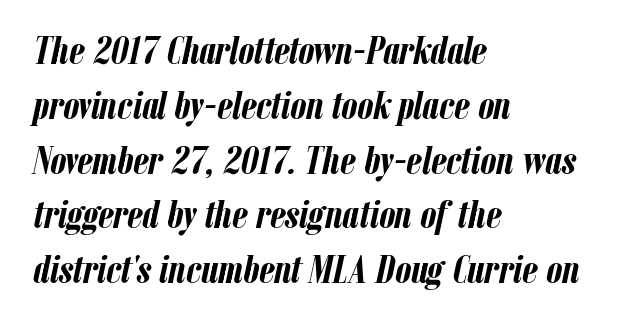
One glance says typical: line gaps are just what's usual. Is the letter spacing exaggerated? No — it looks like the ordinary default. Does the weight exceed regular? Yes, all the way to bold. The face used here is proportionally spaced, like ordinary book or web type.
